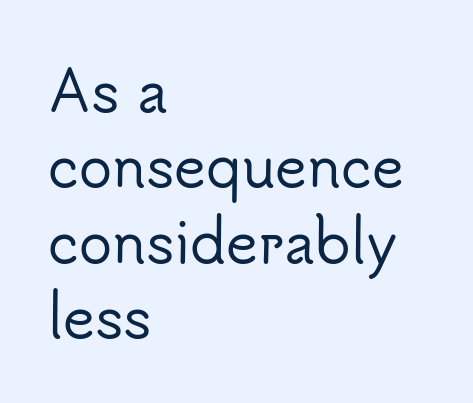
Q: Is the text italic (slanted)? A: No, it is upright.
Q: Is the typeface a serif or a sans-serif typeface? A: Sans-serif.
Q: Is the text underlined? A: No.
Q: How is the paragraph aligned? A: Left-aligned.
Q: Is the spacing between letters normal or unusually wide? A: Normal.
Q: Is the spacing between lines tight, normal or loose? A: Normal.
Q: Width (condensed, normal, or wide)? A: Normal.
Q: Stroke contrast? A: Low.
Q: x-height? A: Small.
Q: Monospaced? A: No.
